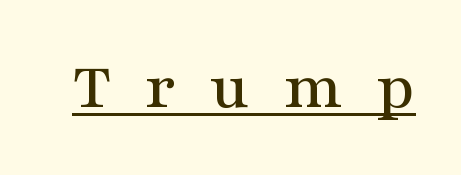
{"serif": "yes", "italic": "no", "width": "wide", "stroke_contrast": "medium", "x_height": "medium", "monospaced": "no", "underline": "yes", "letter_spacing": "wide", "letter_spacing_em": 0.5, "glyph_px": 68}
